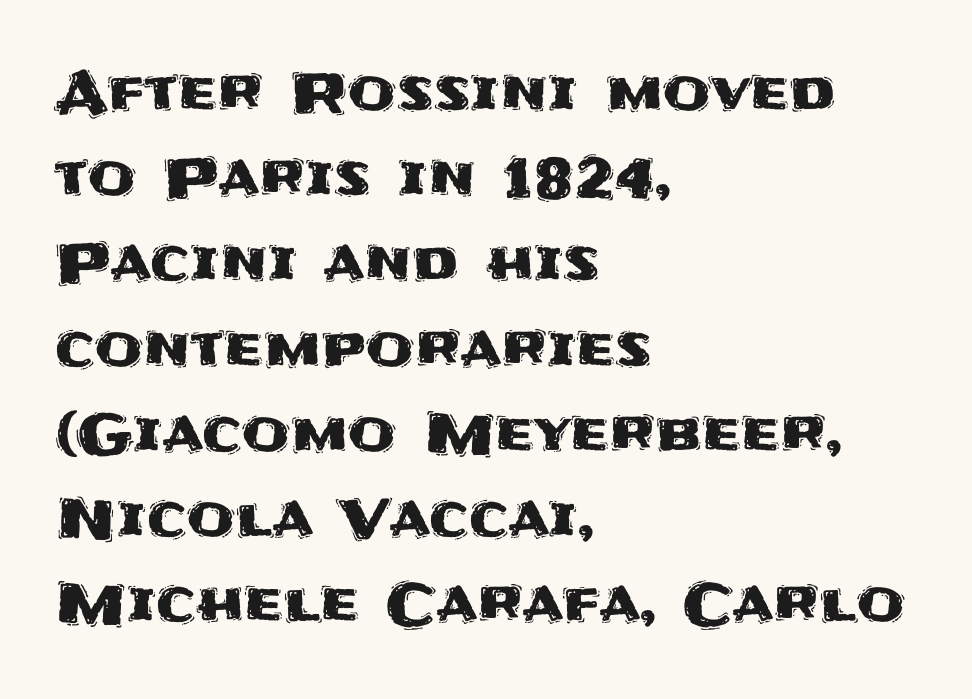
{"serif": "no", "italic": "no", "width": "normal", "stroke_contrast": "medium", "x_height": "large", "monospaced": "no", "underline": "no", "align": "left", "line_spacing": "normal", "line_spacing_ratio": 1.55, "letter_spacing": "normal", "letter_spacing_em": 0.0, "glyph_px": 55}
